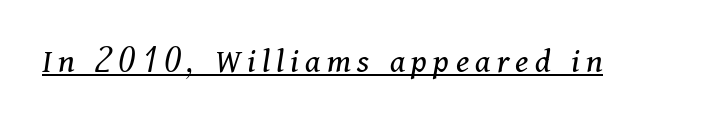
Q: Is the text bold? A: No.
Q: Is the text italic (slanted)? A: Yes, it leans right by about 11 degrees.
Q: Is the typeface a serif or a sans-serif typeface? A: Serif.
Q: Is the text underlined? A: Yes.
Q: Width (condensed, normal, or wide)? A: Normal.
Q: Stroke contrast? A: Medium.
Q: x-height? A: Medium.
Q: Monospaced? A: No.
